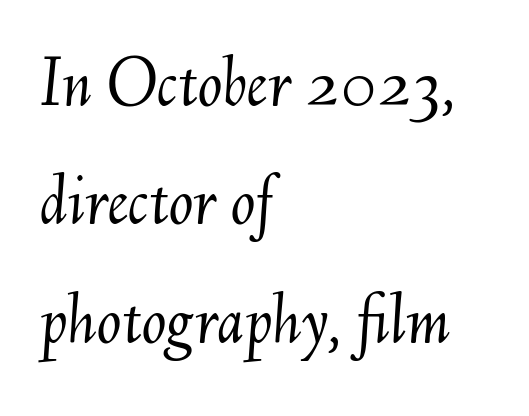
{"italic": "yes", "lean": "right", "slant_degrees": 6, "bold": "no", "weight": "light", "width": "normal", "stroke_contrast": "medium", "x_height": "small", "monospaced": "no", "underline": "no", "align": "left", "line_spacing": "normal", "line_spacing_ratio": 1.62, "letter_spacing": "normal", "letter_spacing_em": 0.0, "glyph_px": 73}
